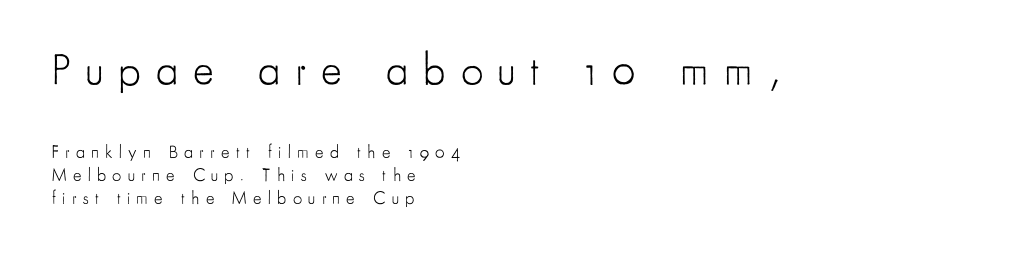
{"serif": "no", "italic": "no", "bold": "no", "weight": "light", "width": "condensed", "stroke_contrast": "low", "x_height": "small", "monospaced": "no", "underline": "no", "align": "left", "line_spacing": "normal", "line_spacing_ratio": 1.28, "letter_spacing": "wide", "letter_spacing_em": 0.35, "larger_block": "first", "size_ratio": 2.44, "glyph_px": 44}
